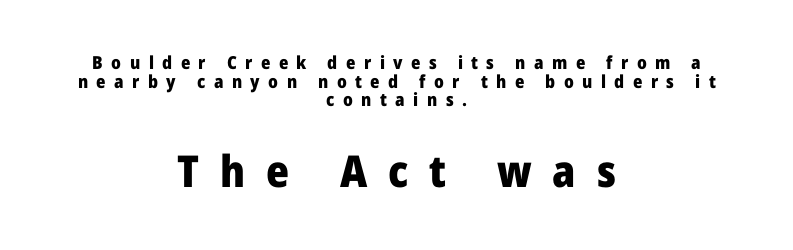
{"serif": "no", "italic": "no", "bold": "yes", "weight": "heavy", "width": "normal", "stroke_contrast": "low", "x_height": "medium", "monospaced": "no", "underline": "no", "align": "center", "line_spacing": "tight", "line_spacing_ratio": 1.04, "letter_spacing": "wide", "letter_spacing_em": 0.47, "larger_block": "second", "size_ratio": 2.44, "glyph_px": 44}
